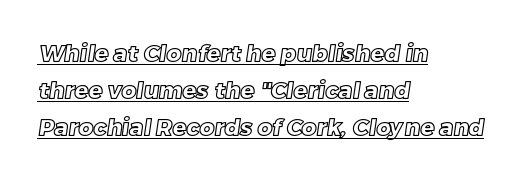
The designer left line spacing at the default. The rendering uses the underline text-decoration. Line starts are locked; line ends wander. Observe the ordinary spacing: letters are neighbours, not strangers.
